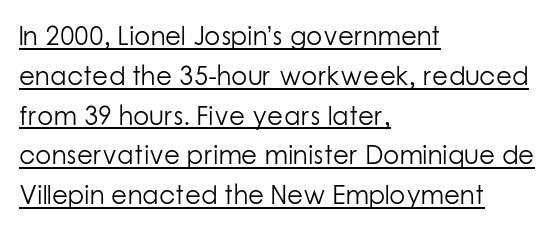
Q: Is the text bold? A: No.
Q: Is the text italic (slanted)? A: No, it is upright.
Q: Is the text underlined? A: Yes.
Q: How is the paragraph aligned? A: Left-aligned.
Q: Is the spacing between letters normal or unusually wide? A: Normal.
Q: Is the spacing between lines tight, normal or loose? A: Normal.
